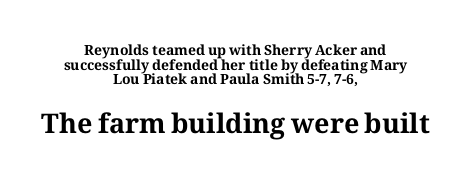
The image shows 27 px bold type, upright; set centered, tight line spacing (1.04x), normal letter spacing, not underlined; the second (bottom) block is 1.93x larger.
